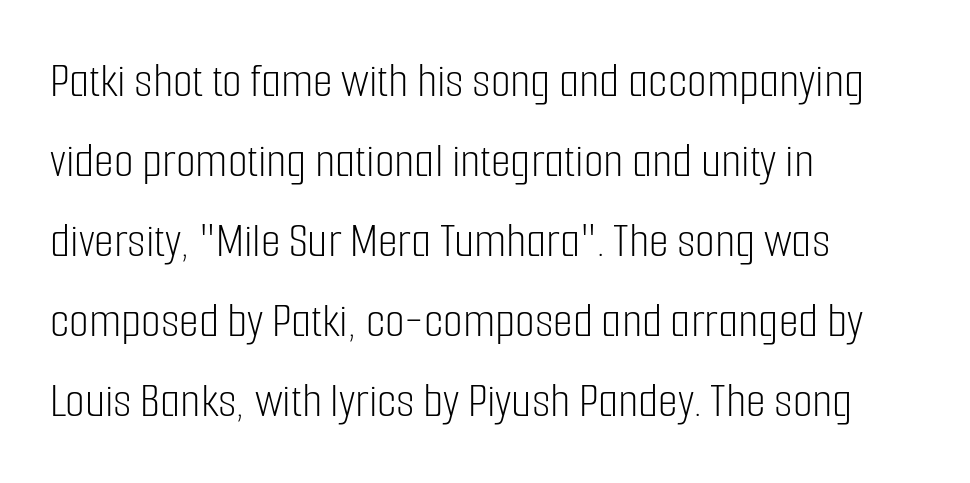
The image shows 51 px light, condensed sans-serif type, upright; set left-aligned, normal line spacing (1.57x), normal letter spacing, not underlined; low stroke contrast and a medium x-height.
